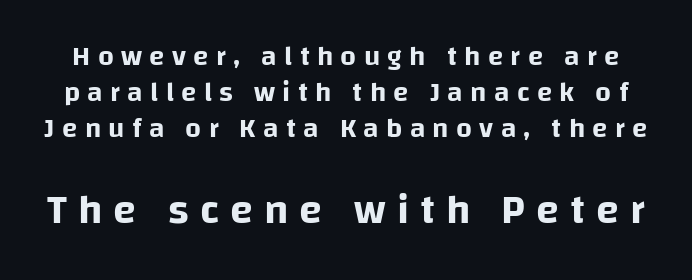
{"serif": "no", "italic": "no", "width": "normal", "stroke_contrast": "low", "x_height": "large", "monospaced": "no", "underline": "no", "line_spacing": "normal", "line_spacing_ratio": 1.28, "letter_spacing": "wide", "letter_spacing_em": 0.26, "larger_block": "second", "size_ratio": 1.5, "glyph_px": 42}
